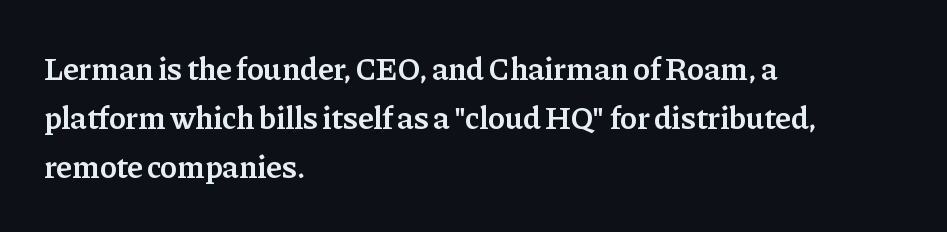
The image shows 32 px semibold serif type, upright; set left-aligned, normal line spacing (1.53x), normal letter spacing, not underlined; low stroke contrast and a medium x-height.
